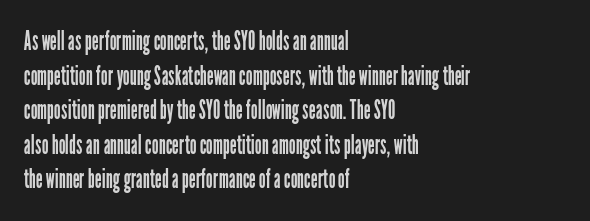
The image shows 27 px text type, upright; set left-aligned, normal line spacing (1.28x), normal letter spacing, not underlined.
